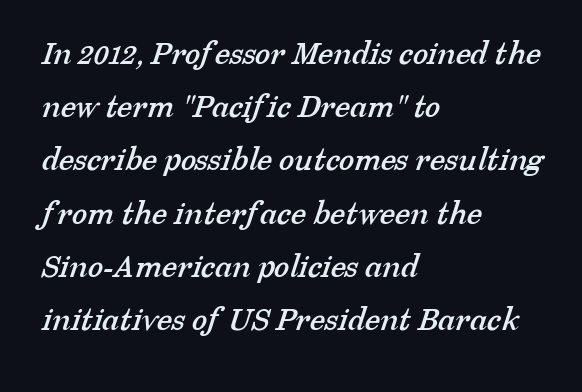
{"serif": "yes", "width": "normal", "stroke_contrast": "low", "x_height": "medium", "monospaced": "no", "underline": "no", "align": "left", "line_spacing": "normal", "line_spacing_ratio": 1.52, "letter_spacing": "normal", "letter_spacing_em": 0.0, "glyph_px": 35}
